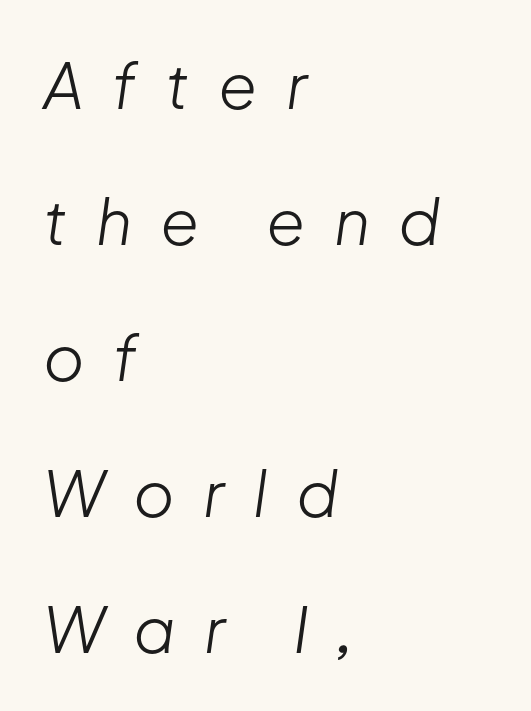
The image shows 63 px light type, italic (leaning right); set left-aligned, loose line spacing (2.16x), unusually wide letter spacing (+0.45 em), not underlined; low stroke contrast and a medium x-height.
